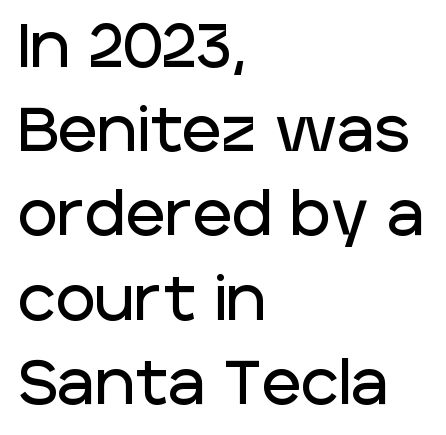
The image shows 61 px sans-serif type, upright; set left-aligned, normal line spacing (1.38x), normal letter spacing, not underlined; low stroke contrast and a large x-height.
